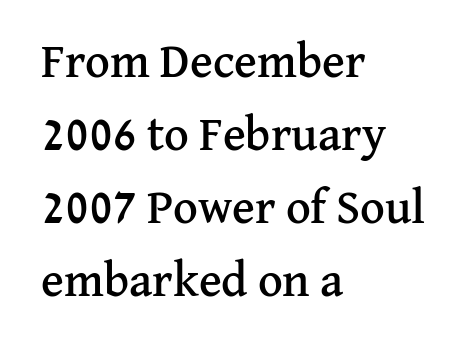
{"serif": "yes", "italic": "no", "width": "normal", "stroke_contrast": "medium", "x_height": "medium", "monospaced": "no", "underline": "no", "align": "left", "line_spacing": "normal", "line_spacing_ratio": 1.52, "letter_spacing": "normal", "letter_spacing_em": 0.0, "glyph_px": 48}
